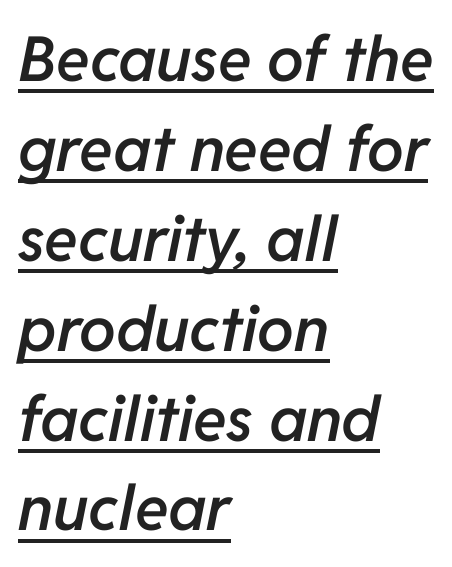
The image shows 62 px semibold type, italic (leaning right); set left-aligned, normal line spacing (1.45x), normal letter spacing, underlined; low stroke contrast and a medium x-height.
